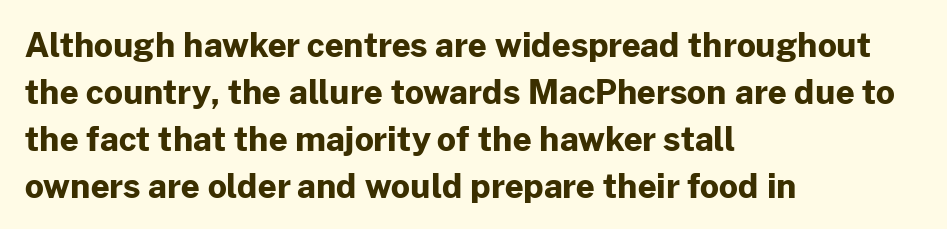
Q: Is the text bold? A: Yes.
Q: Is the text italic (slanted)? A: No, it is upright.
Q: Is the typeface a serif or a sans-serif typeface? A: Sans-serif.
Q: Is the text underlined? A: No.
Q: How is the paragraph aligned? A: Left-aligned.
Q: Is the spacing between letters normal or unusually wide? A: Normal.
Q: Is the spacing between lines tight, normal or loose? A: Normal.
Q: Width (condensed, normal, or wide)? A: Normal.
Q: Stroke contrast? A: Low.
Q: x-height? A: Medium.
Q: Monospaced? A: No.
